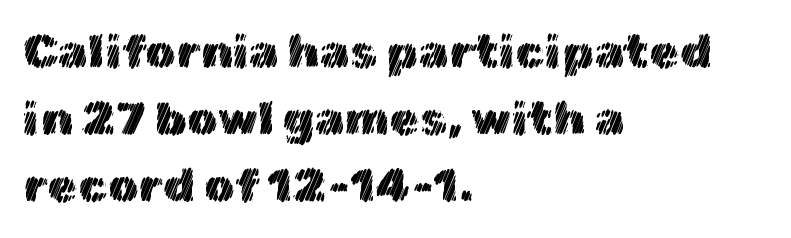
Casual observation: everything's shoved over to the left. Do the characters align in a grid? No, the font is proportional. Summary of vertical rhythm: regular, with standard interline spacing. Characters follow at the spacing the type designer built in.
